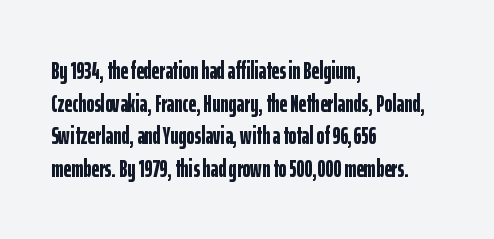
The image shows 24 px bold type, upright; set left-aligned, normal line spacing (1.36x), normal letter spacing, not underlined.
